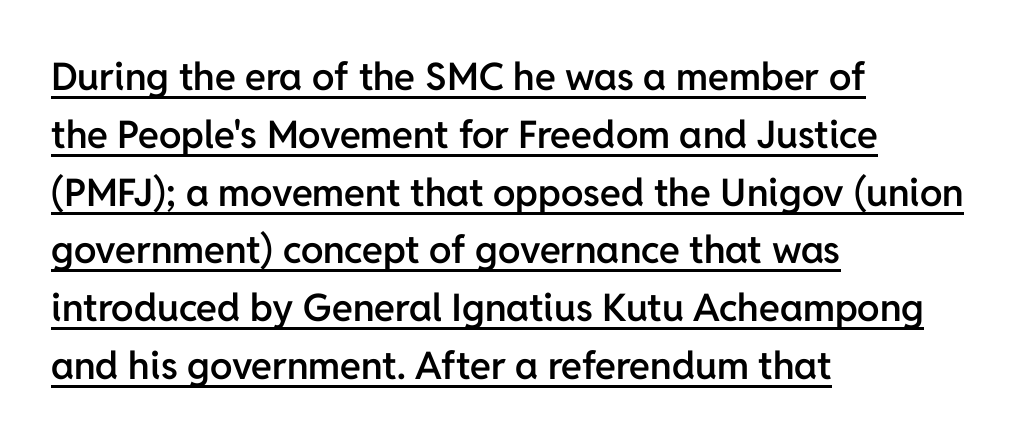
Short and long lines alike share a common starting point at left. Leading: standard. These lines are rendered in a variable-pitch font. Every letter is mildly thick-stroked: semibold rather than bold.
